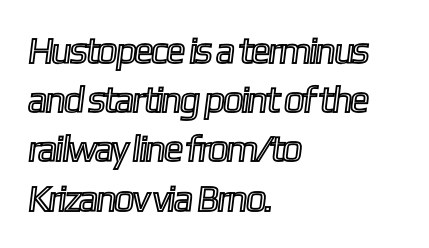
The image shows 37 px condensed type; set left-aligned, normal line spacing (1.33x), normal letter spacing, not underlined; a medium x-height.
